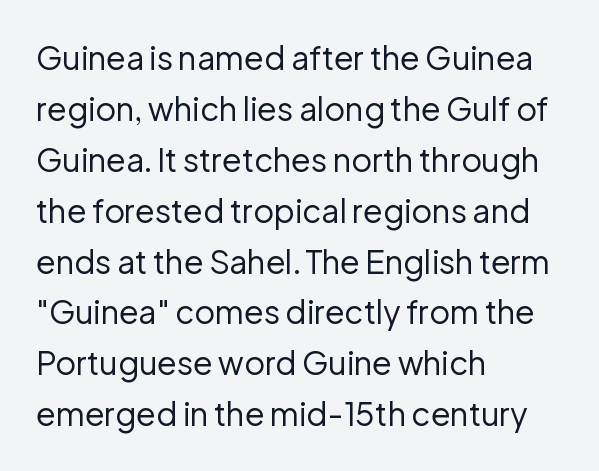
The image shows 32 px regular-weight sans-serif type, upright; set left-aligned, normal line spacing (1.59x), normal letter spacing, not underlined; low stroke contrast and a medium x-height.
